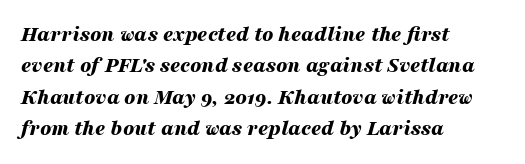
{"italic": "yes", "lean": "right", "slant_degrees": 16, "bold": "yes", "underline": "no", "align": "left", "line_spacing": "normal", "line_spacing_ratio": 1.43, "letter_spacing": "normal", "letter_spacing_em": 0.0, "glyph_px": 22}
